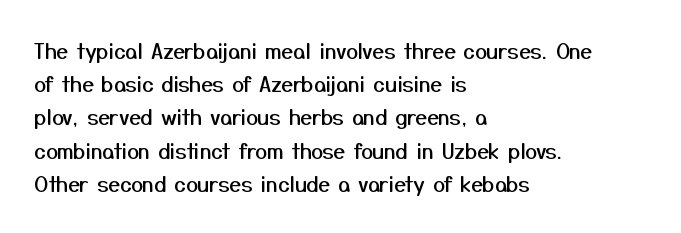
Q: Is the text italic (slanted)? A: No, it is upright.
Q: Is the text underlined? A: No.
Q: How is the paragraph aligned? A: Left-aligned.
Q: Is the spacing between letters normal or unusually wide? A: Normal.
Q: Is the spacing between lines tight, normal or loose? A: Normal.
